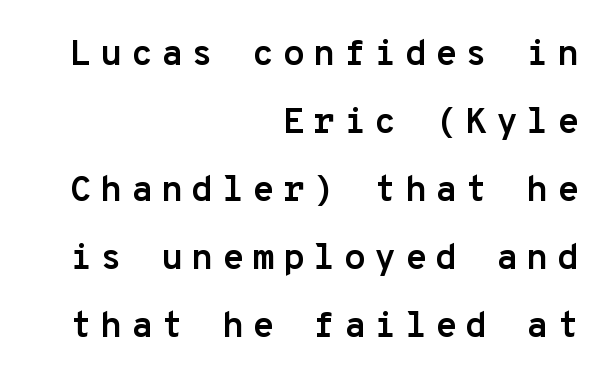
The paragraph shown leans on its right margin. Is there any slant? The stems are plumb. Substantial extra tracking has been applied to these lines. The face used here has the dense, thick strokes of a bold.
